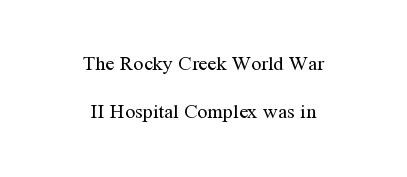
Q: Is the text bold? A: No.
Q: Is the text italic (slanted)? A: No, it is upright.
Q: Is the text underlined? A: No.
Q: How is the paragraph aligned? A: Centered.
Q: Is the spacing between letters normal or unusually wide? A: Normal.
Q: Is the spacing between lines tight, normal or loose? A: Loose.
